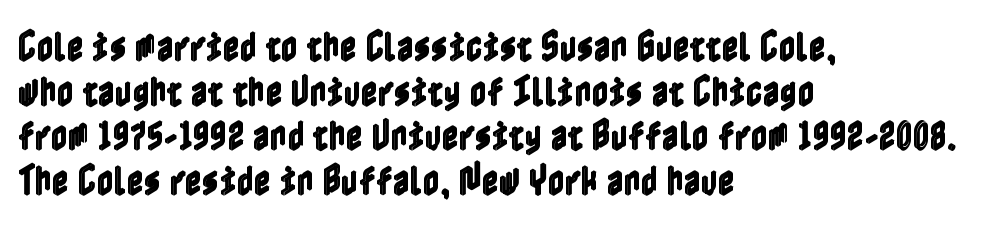
The image shows 33 px condensed type, upright; set left-aligned, normal line spacing (1.35x), normal letter spacing, not underlined; a medium x-height.
